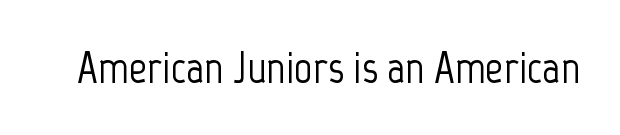
The tracking reads as untouched default to a designer's eye. The designer went with a sans here, leaving each stem footless. The passage shown is typed in a proportional face where columns would drift. Only glyphs here, with clear space below each row.
